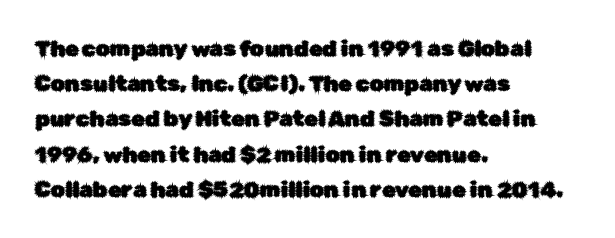
{"italic": "no", "underline": "no", "align": "left", "line_spacing": "normal", "line_spacing_ratio": 1.6, "letter_spacing": "normal", "letter_spacing_em": 0.0, "glyph_px": 22}
